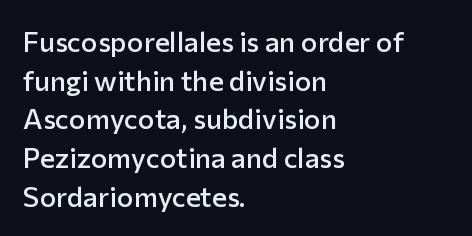
The image shows 28 px semibold sans-serif type, upright; set left-aligned, normal line spacing (1.38x), normal letter spacing, not underlined; low stroke contrast and a medium x-height.
